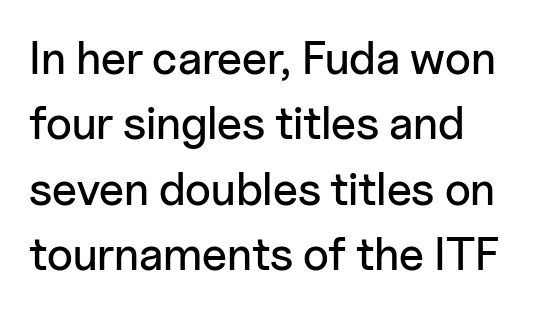
The image shows 46 px sans-serif type, upright; set left-aligned, normal line spacing (1.42x), normal letter spacing, not underlined; low stroke contrast and a medium x-height.
